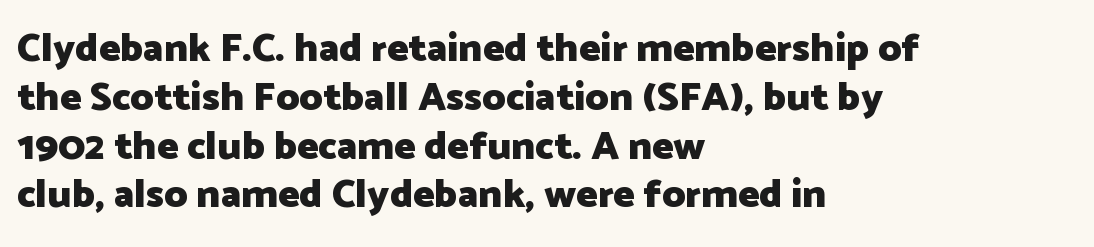
Q: Is the text bold? A: Yes.
Q: Is the text italic (slanted)? A: No, it is upright.
Q: Is the typeface a serif or a sans-serif typeface? A: Sans-serif.
Q: Is the text underlined? A: No.
Q: How is the paragraph aligned? A: Left-aligned.
Q: Is the spacing between letters normal or unusually wide? A: Normal.
Q: Width (condensed, normal, or wide)? A: Normal.
Q: Stroke contrast? A: Low.
Q: x-height? A: Medium.
Q: Monospaced? A: No.
